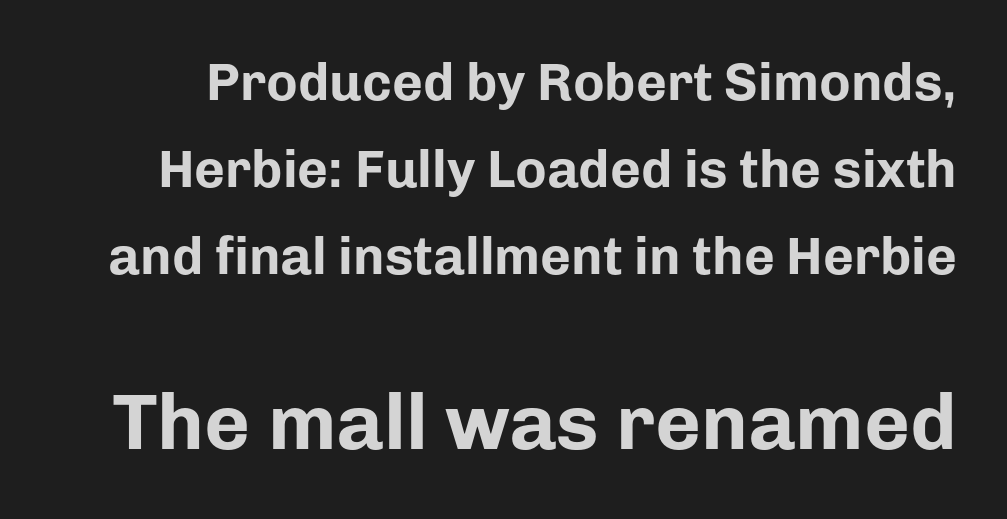
Q: Is the text bold? A: Yes.
Q: Is the text italic (slanted)? A: No, it is upright.
Q: Is the typeface a serif or a sans-serif typeface? A: Sans-serif.
Q: Is the text underlined? A: No.
Q: Is the spacing between letters normal or unusually wide? A: Normal.
Q: Is the spacing between lines tight, normal or loose? A: Normal.
Q: Which block of text is set in a larger size, the first (top) or the second (bottom)? A: The second (bottom) one.
Q: Width (condensed, normal, or wide)? A: Normal.
Q: Stroke contrast? A: Low.
Q: x-height? A: Medium.
Q: Monospaced? A: No.
